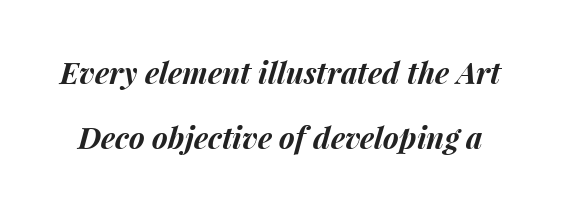
The image shows 30 px bold type, italic (leaning right); set loose line spacing (2.16x), normal letter spacing, not underlined; medium stroke contrast and a medium x-height.
